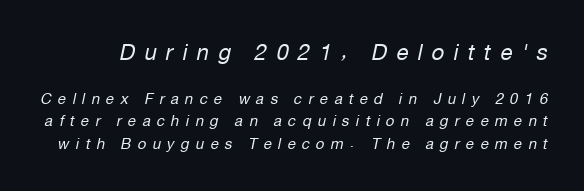
Leading matches the norm, producing a regular column. Descenders hang freely into open space. The earlier block is typeset at a bigger size than the later block. The letterforms sit at book weight or below. The rendering inserts visible extra space after every character.
